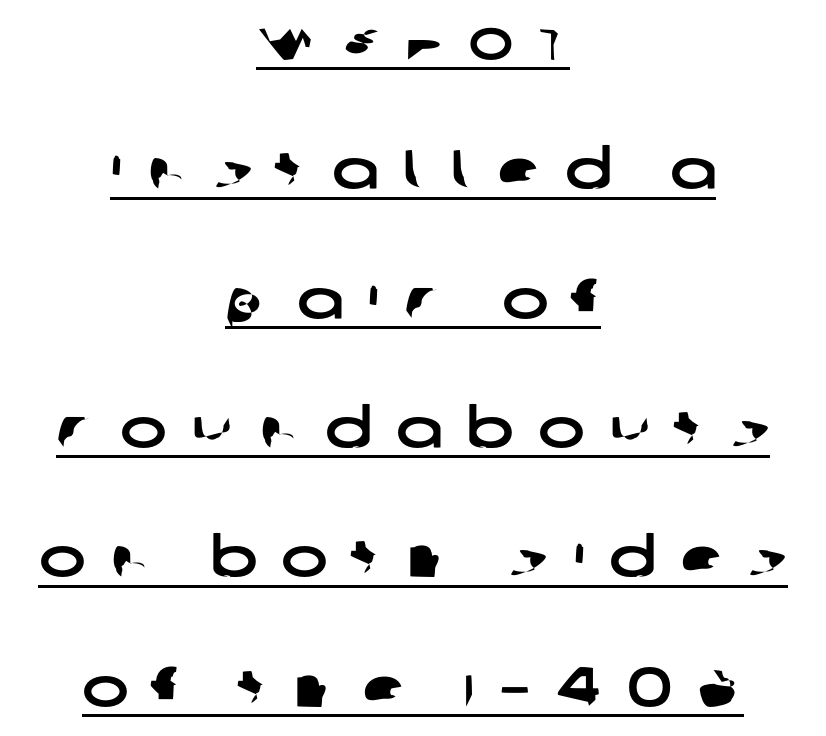
{"serif": "no", "width": "wide", "stroke_contrast": "low", "x_height": "large", "monospaced": "no", "underline": "yes", "align": "center", "line_spacing": "loose", "line_spacing_ratio": 2.31, "letter_spacing": "wide", "letter_spacing_em": 0.44, "glyph_px": 56}
